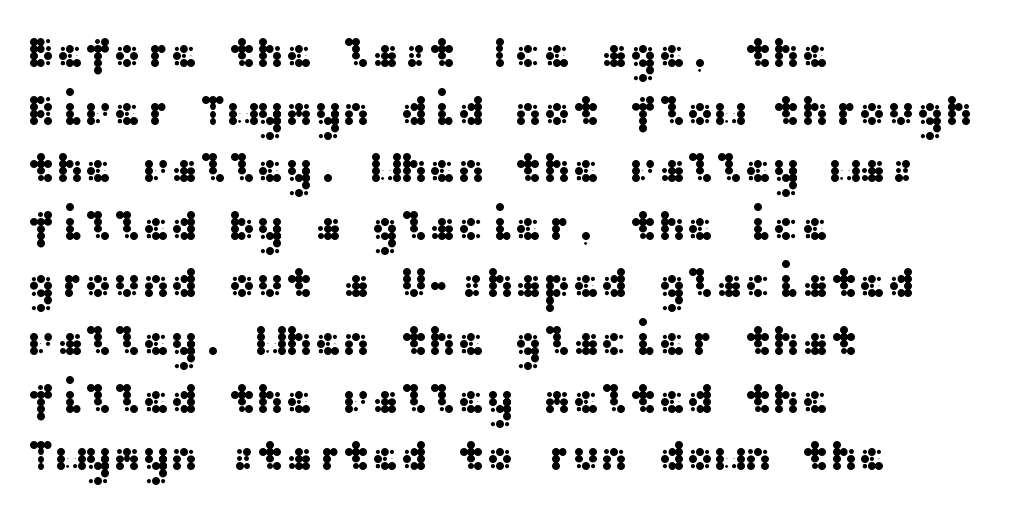
The image shows 43 px wide sans-serif type, upright; set left-aligned, normal line spacing (1.34x), normal letter spacing, not underlined; medium stroke contrast and a medium x-height.
